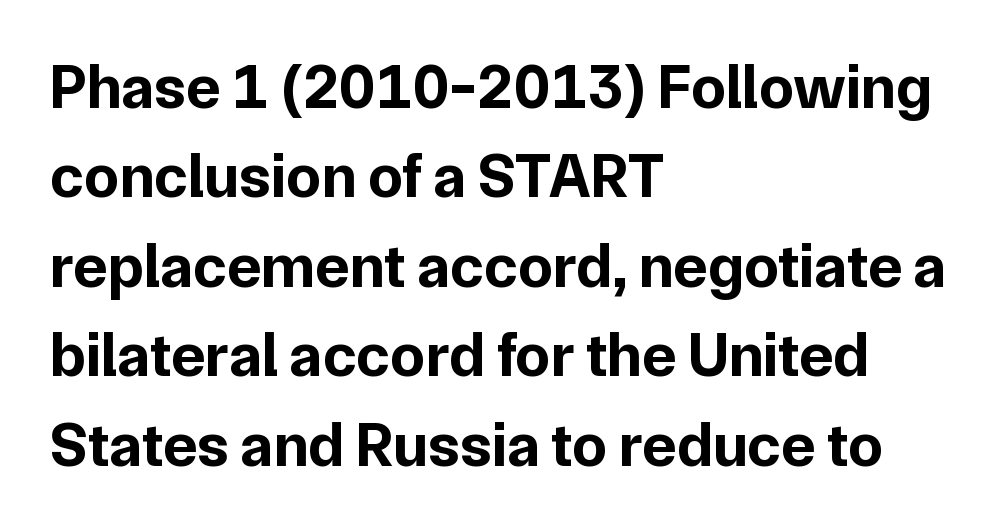
The image shows 63 px bold sans-serif type, upright; set left-aligned, normal line spacing (1.42x), normal letter spacing, not underlined; low stroke contrast and a medium x-height.
